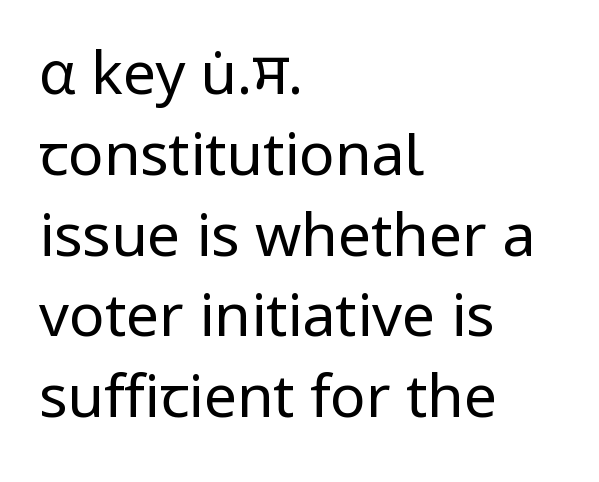
Grotesque or geometric, the face here clearly has no serifs. Quick note: underline off. The rendering uses natural spacing where letterforms have individual widths. Ascenders rise straight up at ninety degrees.
